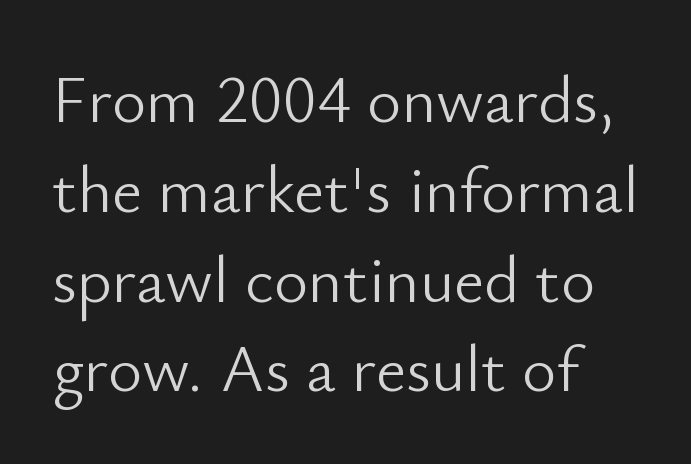
Q: Is the text bold? A: No.
Q: Is the text italic (slanted)? A: No, it is upright.
Q: Is the typeface a serif or a sans-serif typeface? A: Sans-serif.
Q: Is the text underlined? A: No.
Q: How is the paragraph aligned? A: Left-aligned.
Q: Is the spacing between letters normal or unusually wide? A: Normal.
Q: Is the spacing between lines tight, normal or loose? A: Normal.
Q: Width (condensed, normal, or wide)? A: Normal.
Q: Stroke contrast? A: Low.
Q: x-height? A: Small.
Q: Monospaced? A: No.
